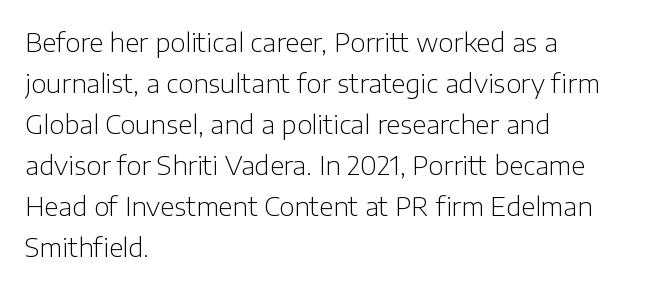
The image shows 26 px text type, upright; set left-aligned, normal line spacing (1.58x), normal letter spacing, not underlined.
